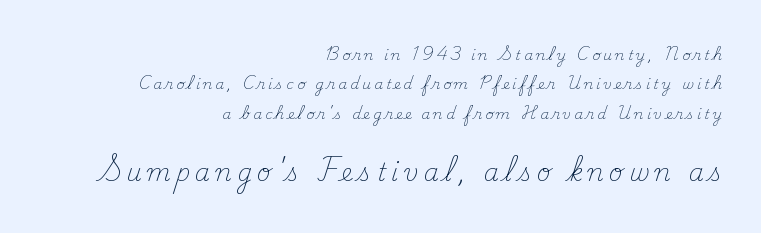
The image shows 24 px text type; set right-aligned, loose line spacing (2.09x), unusually wide letter spacing (+0.22 em), not underlined; the second (bottom) block is 1.71x larger.
